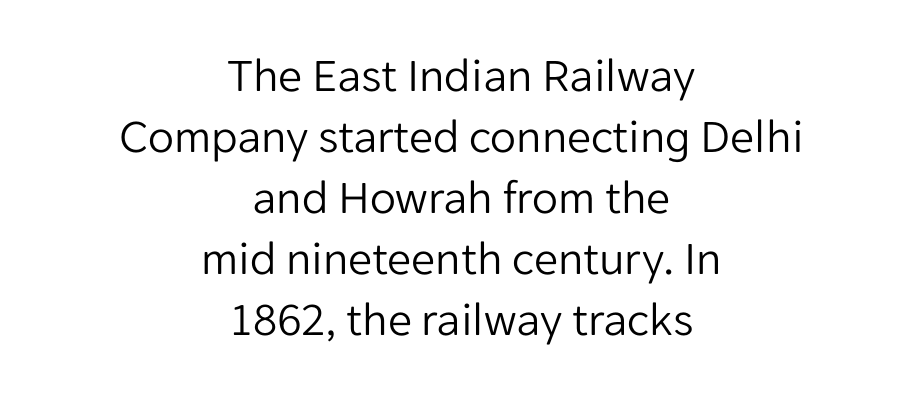
{"serif": "no", "italic": "no", "bold": "no", "weight": "light", "width": "normal", "stroke_contrast": "low", "x_height": "medium", "monospaced": "no", "underline": "no", "align": "center", "line_spacing": "normal", "line_spacing_ratio": 1.27, "letter_spacing": "normal", "letter_spacing_em": 0.0, "glyph_px": 48}
